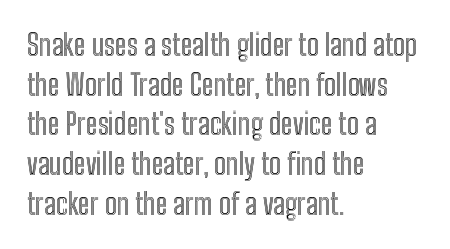
Honestly, the row spacing looks completely unremarkable. Each line starts at the same left margin while the right side varies. Type without underlining. Nobody touched the tracking dial on this one.
